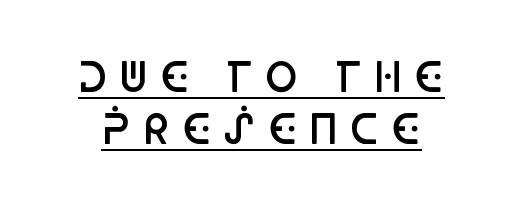
Q: Is the text bold? A: Semi-bold.
Q: Is the text italic (slanted)? A: No, it is upright.
Q: Is the typeface a serif or a sans-serif typeface? A: Sans-serif.
Q: Is the text underlined? A: Yes.
Q: Is the spacing between letters normal or unusually wide? A: Unusually wide.
Q: Is the spacing between lines tight, normal or loose? A: Normal.
Q: Width (condensed, normal, or wide)? A: Condensed.
Q: Stroke contrast? A: Low.
Q: x-height? A: Large.
Q: Monospaced? A: No.
